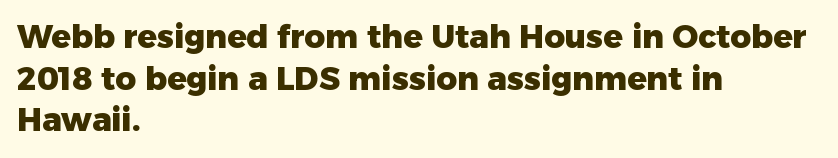
Vertically, the passage feels balanced, rows spaced as you'd expect. No extra tracking has been applied to these lines. The typeface chosen for these lines omits serifs. These words are printed bold, with thick strokes throughout. The letters stand upright; this is a roman face. Do the characters align in a grid? No, the font is proportional.
